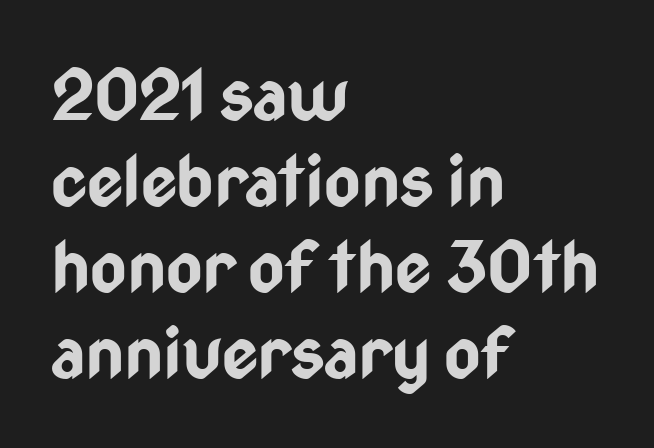
Q: Is the text bold? A: Yes.
Q: Is the text italic (slanted)? A: No, it is upright.
Q: Is the typeface a serif or a sans-serif typeface? A: Sans-serif.
Q: Is the text underlined? A: No.
Q: How is the paragraph aligned? A: Left-aligned.
Q: Is the spacing between letters normal or unusually wide? A: Normal.
Q: Width (condensed, normal, or wide)? A: Condensed.
Q: Stroke contrast? A: Low.
Q: x-height? A: Medium.
Q: Monospaced? A: No.
